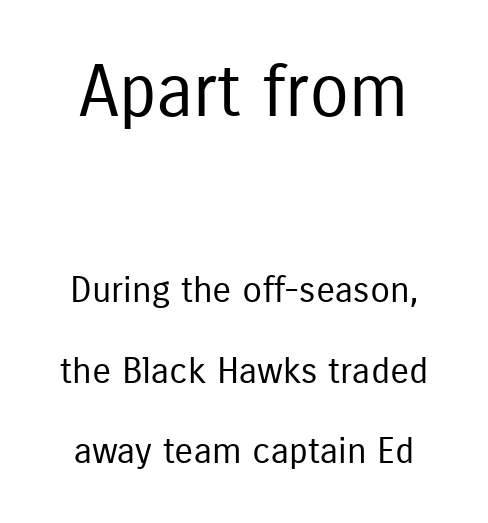
Scale decreases going downward across the two blocks. Font category for this specimen: sans-serif. No extra ink here — the face is not bold. Each new line begins a long way beneath the previous one.
